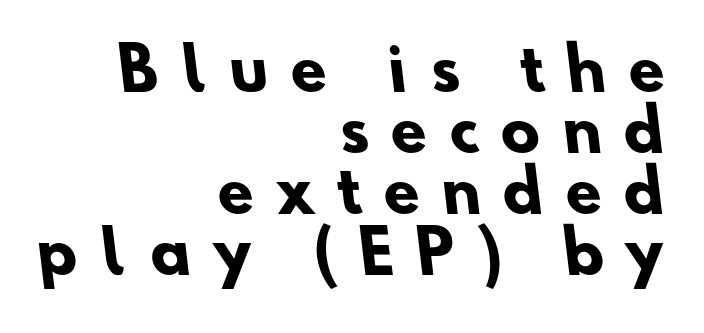
The image shows 58 px heavy sans-serif type; set right-aligned, tight line spacing (1.05x), unusually wide letter spacing (+0.4 em), not underlined; low stroke contrast and a small x-height.
